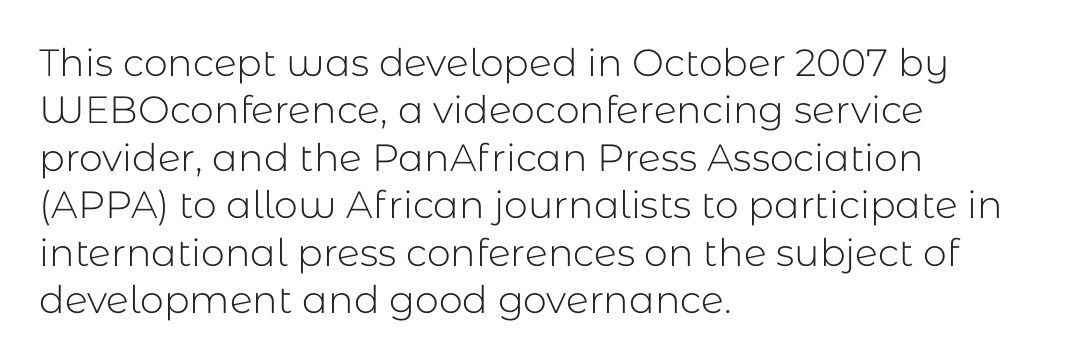
Ink coverage per letter is moderate at most. The face used here is proportionally spaced, like ordinary book or web type. Any mark beneath the type? The region is blank. Line beginnings align vertically; line endings do not. Nothing sits at the stroke ends, so this counts as sans-serif.
